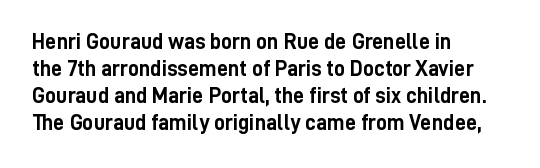
{"italic": "no", "bold": "yes", "underline": "no", "align": "left", "line_spacing_ratio": 1.22, "letter_spacing": "normal", "letter_spacing_em": 0.0, "glyph_px": 22}
